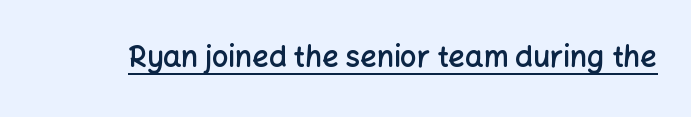
The image shows 29 px semibold sans-serif type, upright; set normal letter spacing, underlined; low stroke contrast and a medium x-height.
